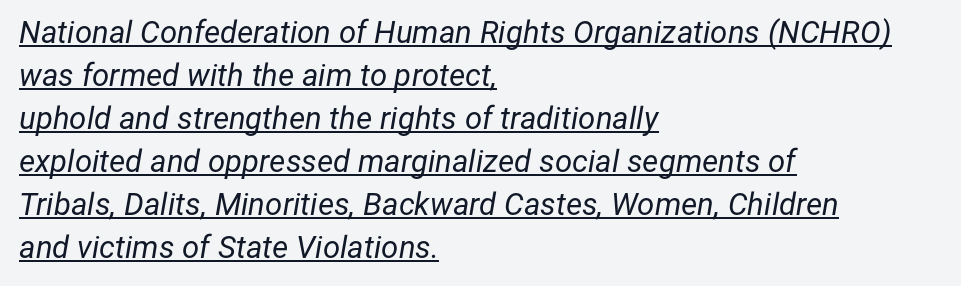
Q: Is the text bold? A: No.
Q: Is the text italic (slanted)? A: Yes, it leans right by about 12 degrees.
Q: Is the text underlined? A: Yes.
Q: How is the paragraph aligned? A: Left-aligned.
Q: Is the spacing between letters normal or unusually wide? A: Normal.
Q: Is the spacing between lines tight, normal or loose? A: Normal.
Q: Width (condensed, normal, or wide)? A: Normal.
Q: Stroke contrast? A: Low.
Q: x-height? A: Medium.
Q: Monospaced? A: No.
